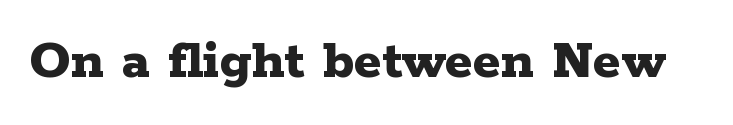
{"serif": "yes", "italic": "no", "bold": "yes", "weight": "bold", "width": "wide", "stroke_contrast": "low", "x_height": "medium", "monospaced": "no", "underline": "no", "letter_spacing": "normal", "letter_spacing_em": 0.0, "glyph_px": 58}
